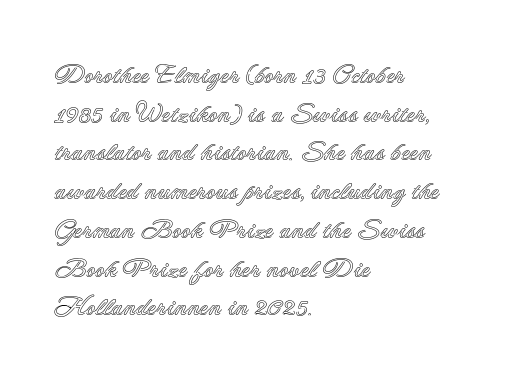
If you measured baseline to baseline, you'd find a middling distance. The line texture is even and compact thanks to regular tracking. Descender tails drop into unmarked territory. Horizontally, the lines are justified to the leading edge only.
